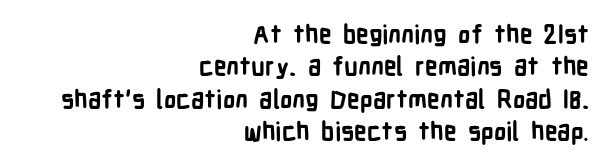
Any mark beneath the type? The region is blank. This sample is right-justified, so line beginnings fall wherever the words allow. The lettering holds an erect, upright posture throughout. The gaps between neighbouring characters are ordinary and unremarkable. In terms of weight, the rendering is a true, heavy bold. A typesetter would call this leading conventional body-copy spacing.
